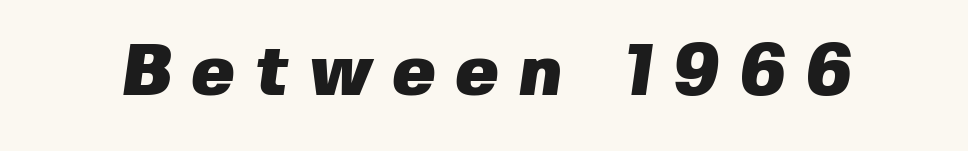
Q: Is the text bold? A: Yes.
Q: Is the typeface a serif or a sans-serif typeface? A: Sans-serif.
Q: Is the text underlined? A: No.
Q: Is the spacing between letters normal or unusually wide? A: Unusually wide.
Q: Width (condensed, normal, or wide)? A: Normal.
Q: Stroke contrast? A: Low.
Q: x-height? A: Medium.
Q: Monospaced? A: No.
